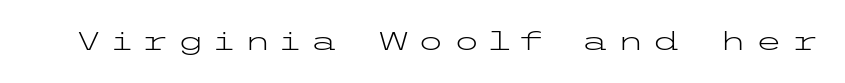
The image shows 25 px text type, upright; set unusually wide letter spacing (+0.33 em), not underlined.
